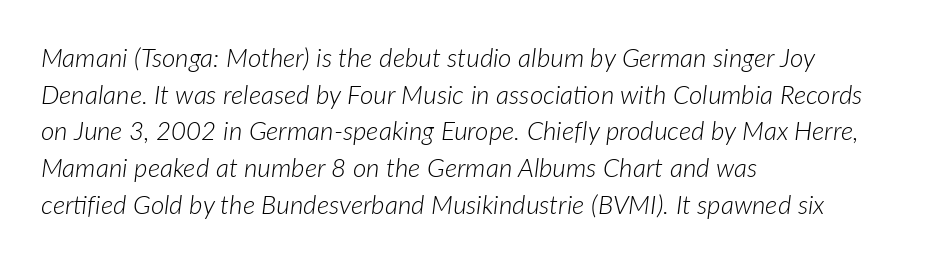
{"italic": "yes", "lean": "right", "slant_degrees": 7, "bold": "no", "underline": "no", "align": "left", "line_spacing": "normal", "line_spacing_ratio": 1.41, "letter_spacing": "normal", "letter_spacing_em": 0.0, "glyph_px": 26}
